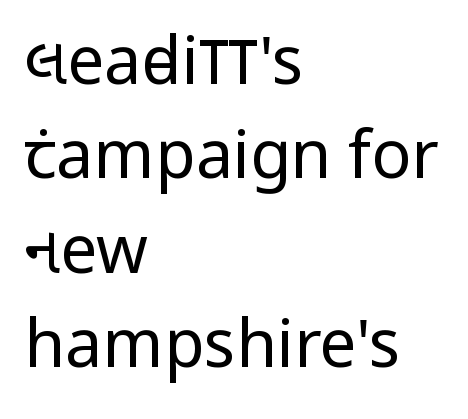
Q: Is the text bold? A: No.
Q: Is the text italic (slanted)? A: No, it is upright.
Q: Is the typeface a serif or a sans-serif typeface? A: Sans-serif.
Q: Is the text underlined? A: No.
Q: How is the paragraph aligned? A: Left-aligned.
Q: Is the spacing between letters normal or unusually wide? A: Normal.
Q: Is the spacing between lines tight, normal or loose? A: Normal.
Q: Width (condensed, normal, or wide)? A: Condensed.
Q: Stroke contrast? A: Low.
Q: x-height? A: Large.
Q: Monospaced? A: No.
